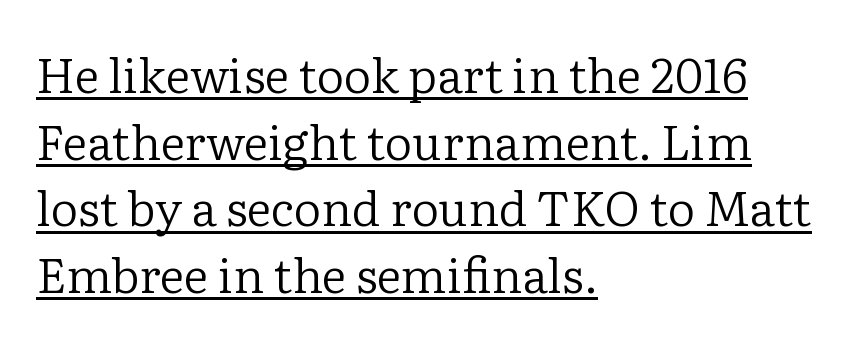
Line beginnings align vertically; line endings do not. Heaviness? Minimal to ordinary, like unemphasized prose. These lines are rendered in a variable-pitch font. Default kerning and tracking; the words read as compact shapes. Ascenders rise straight up at ninety degrees.
